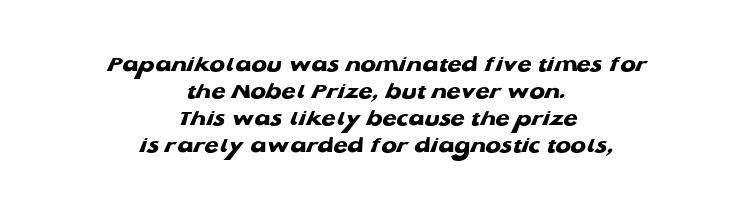
The image shows 23 px bold type; set centered, line spacing 1.18x, normal letter spacing, not underlined.
